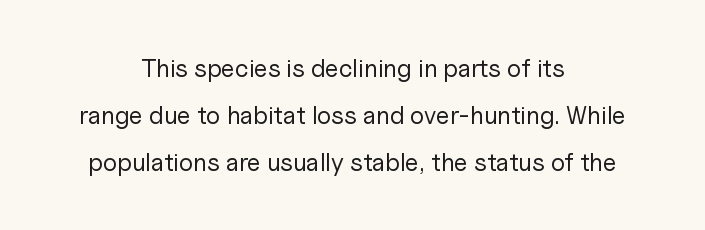
Q: Is the text bold? A: No.
Q: Is the text italic (slanted)? A: No, it is upright.
Q: Is the text underlined? A: No.
Q: How is the paragraph aligned? A: Centered.
Q: Is the spacing between letters normal or unusually wide? A: Normal.
